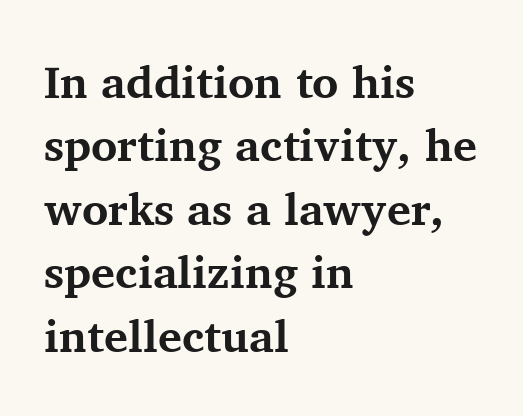
{"serif": "yes", "italic": "no", "bold": "yes", "weight": "bold", "width": "normal", "stroke_contrast": "medium", "x_height": "medium", "monospaced": "no", "underline": "no", "align": "left", "line_spacing": "normal", "line_spacing_ratio": 1.41, "letter_spacing": "normal", "letter_spacing_em": 0.0, "glyph_px": 45}
